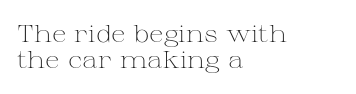
{"italic": "no", "bold": "no", "underline": "no", "align": "left", "line_spacing": "tight", "line_spacing_ratio": 1.1, "letter_spacing": "normal", "letter_spacing_em": 0.0, "glyph_px": 24}
